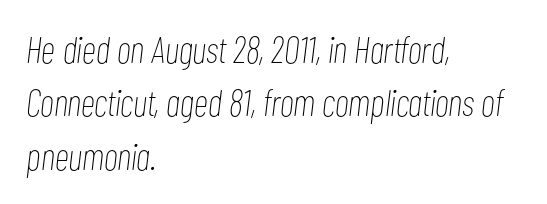
Yep, that's italic — everything's leaning. Here the designer chose a conventional face with non-uniform glyph widths. No extra tracking has been applied to these lines. This sample is left-justified, so line endings fall wherever the words run out.
